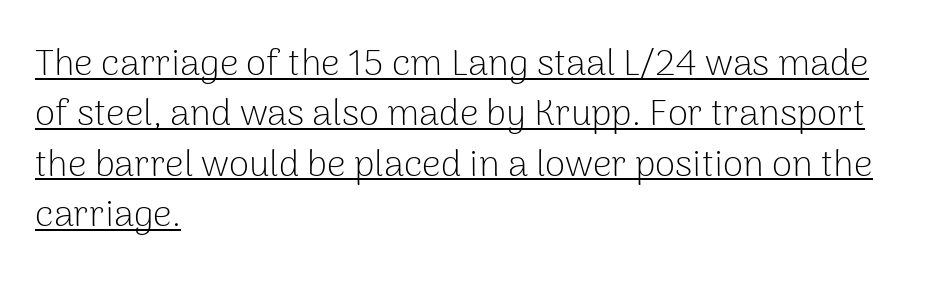
Q: Is the text bold? A: No.
Q: Is the text italic (slanted)? A: No, it is upright.
Q: Is the typeface a serif or a sans-serif typeface? A: Sans-serif.
Q: Is the text underlined? A: Yes.
Q: How is the paragraph aligned? A: Left-aligned.
Q: Is the spacing between letters normal or unusually wide? A: Normal.
Q: Is the spacing between lines tight, normal or loose? A: Normal.
Q: Width (condensed, normal, or wide)? A: Normal.
Q: Stroke contrast? A: Low.
Q: x-height? A: Medium.
Q: Monospaced? A: No.
